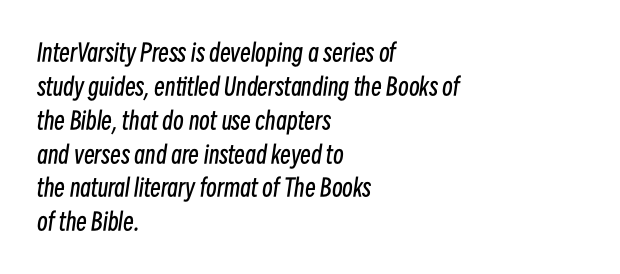
Is the letter spacing exaggerated? No — it looks like the ordinary default. The passage is arranged the way most books set body copy — flush left. The strokes carry an ordinary text weight at most. Normally led — the rows are evenly, conventionally spaced.
